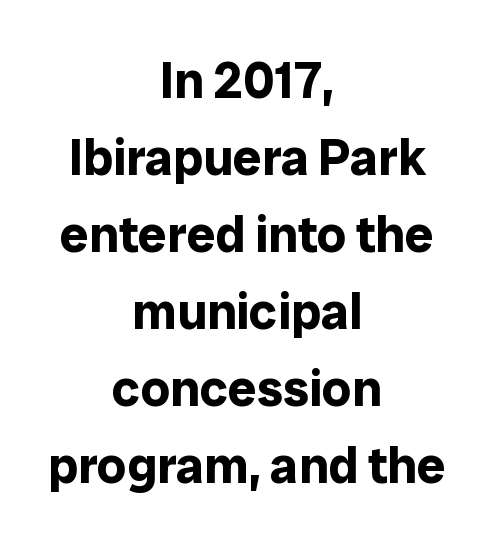
{"serif": "no", "italic": "no", "bold": "yes", "weight": "bold", "width": "normal", "stroke_contrast": "low", "x_height": "medium", "monospaced": "no", "underline": "no", "align": "center", "line_spacing": "normal", "line_spacing_ratio": 1.51, "letter_spacing": "normal", "letter_spacing_em": 0.0, "glyph_px": 51}
